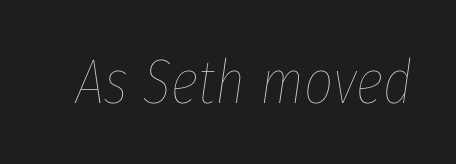
Tall strokes in this sample are angled rather than plumb. Spacing verdict: proportional, widths tailored to each character. The letterforms sit at book weight or below. These lines keep a tight, regular rhythm from letter to letter.
